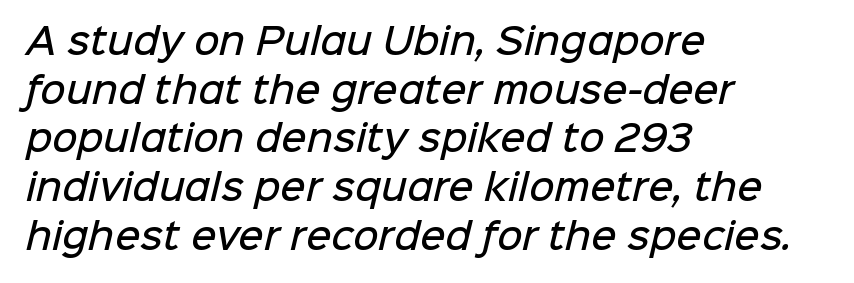
Q: Is the text bold? A: Semi-bold.
Q: Is the typeface a serif or a sans-serif typeface? A: Sans-serif.
Q: Is the text underlined? A: No.
Q: How is the paragraph aligned? A: Left-aligned.
Q: Is the spacing between letters normal or unusually wide? A: Normal.
Q: Is the spacing between lines tight, normal or loose? A: Normal.
Q: Width (condensed, normal, or wide)? A: Normal.
Q: Stroke contrast? A: Low.
Q: x-height? A: Medium.
Q: Monospaced? A: No.
